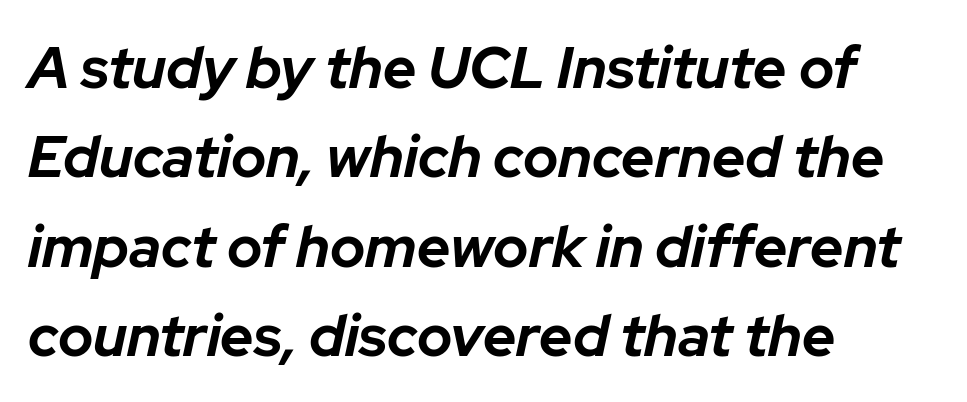
The image shows 58 px bold type, italic (leaning right); set left-aligned, normal line spacing (1.54x), normal letter spacing, not underlined; low stroke contrast and a medium x-height.
